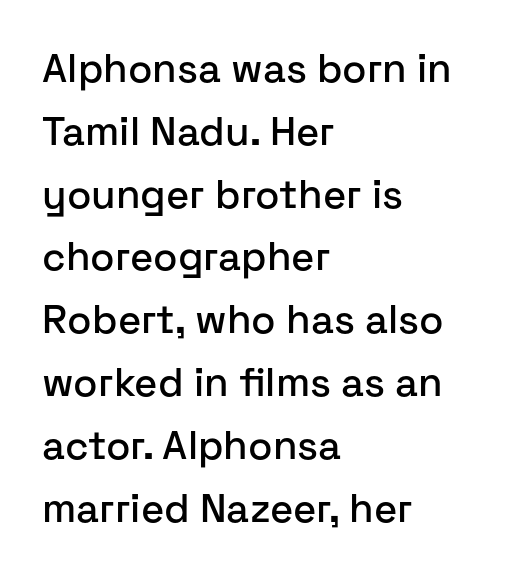
The image shows 40 px sans-serif type, upright; set left-aligned, normal line spacing (1.57x), normal letter spacing, not underlined; low stroke contrast and a medium x-height.
